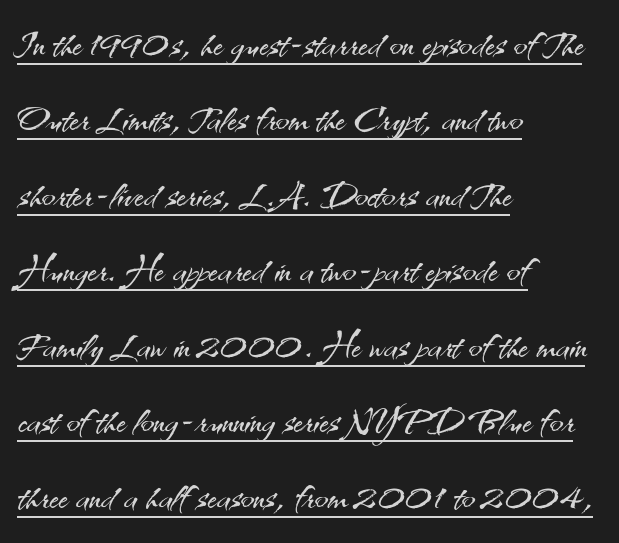
The image shows 50 px light sans-serif type; set left-aligned, normal line spacing (1.51x), normal letter spacing, underlined; medium stroke contrast and a small x-height.
